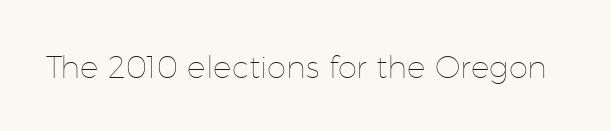
Tall strokes in this sample are plumb rather than angled. Plain, unruled lines of type. No chunkiness to these letters — they're not bold. Looks like regular typesetting: each glyph gets only the width it needs.
